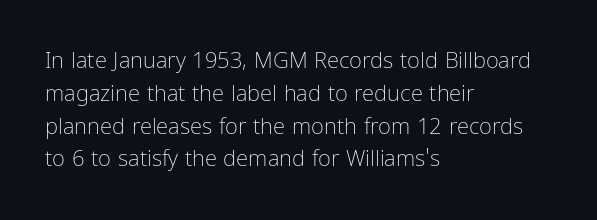
Descender tails drop into unmarked territory. Vertically, the passage feels balanced, rows spaced as you'd expect. The typesetter chose a ragged-right arrangement here. The typography opts for an upright posture over an oblique one. The rendering keeps characters at their native spacing. Stroke mass is kept to a normal reading level or below.
